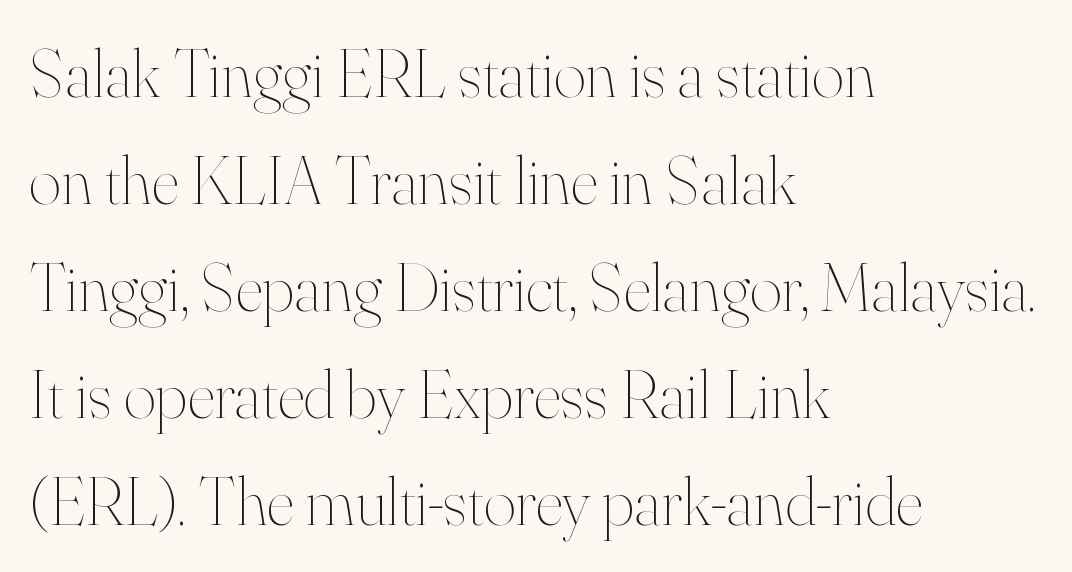
{"italic": "no", "bold": "no", "weight": "thin", "width": "normal", "stroke_contrast": "high", "x_height": "small", "monospaced": "no", "underline": "no", "align": "left", "line_spacing": "normal", "line_spacing_ratio": 1.55, "letter_spacing": "normal", "letter_spacing_em": 0.0, "glyph_px": 69}
